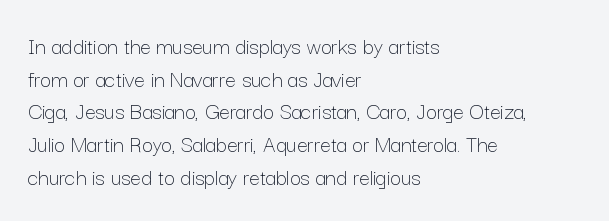
Plain, unruled lines of type. Ordinary non-slanted type is in use. Does extra space separate the letters? No, they use regular spacing. This is not heavy type; no bold has been used. These lines sit exactly where default settings would place them. Reading down the block, your eye returns to a fixed left position each line.
